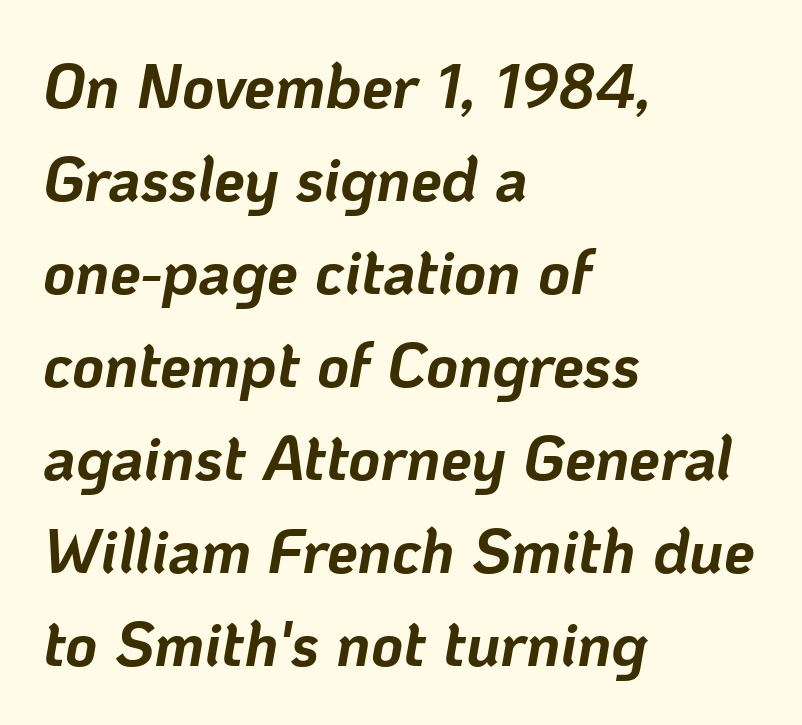
The image shows 62 px bold type, italic (leaning right); set left-aligned, normal line spacing (1.5x), normal letter spacing, not underlined; low stroke contrast and a medium x-height.
